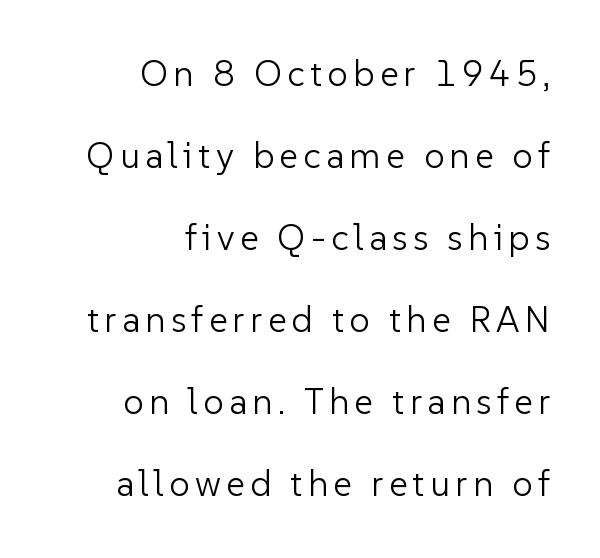
The image shows 36 px light sans-serif type, upright; set right-aligned, loose line spacing (2.28x), not underlined; low stroke contrast and a medium x-height.
